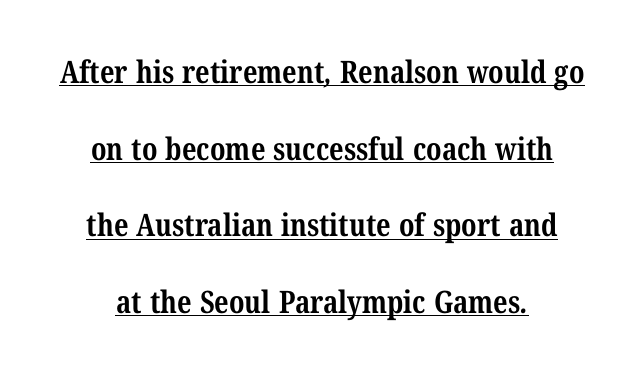
{"serif": "yes", "bold": "yes", "weight": "bold", "width": "condensed", "stroke_contrast": "medium", "x_height": "medium", "monospaced": "no", "underline": "yes", "align": "center", "line_spacing": "loose", "line_spacing_ratio": 2.47, "letter_spacing": "normal", "letter_spacing_em": 0.0, "glyph_px": 31}
